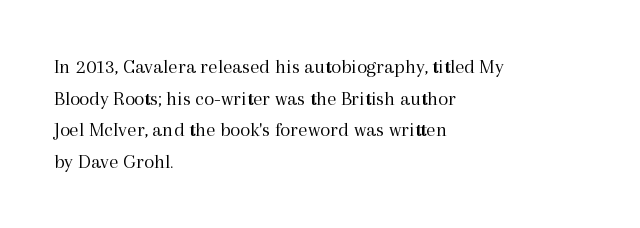
The image shows 21 px text type, upright; set left-aligned, normal line spacing (1.51x), normal letter spacing, not underlined.
